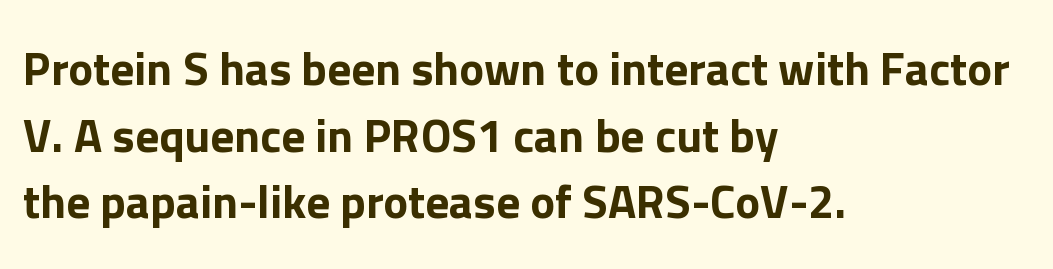
Honestly, the row spacing looks completely unremarkable. Nope, no serifs anywhere on these letters. The letters sit at their default tracking, neither squeezed nor spread. Looks like regular typesetting: each glyph gets only the width it needs. Nobody drew a line under any word here. Is there any slant? The stems are plumb.
